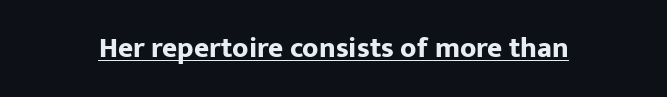
The image shows 29 px bold sans-serif type, upright; set normal letter spacing, underlined; low stroke contrast and a medium x-height.
